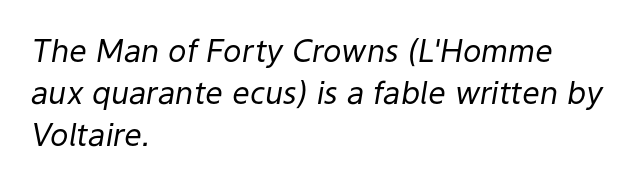
Unbolded letterforms with no extra heft. This sample is left-justified, so line endings fall wherever the words run out. When letters slant like this, we call the style italic. The gap between lines stays unmarked. What stands out about the letter spacing? Nothing — it is the standard amount.
